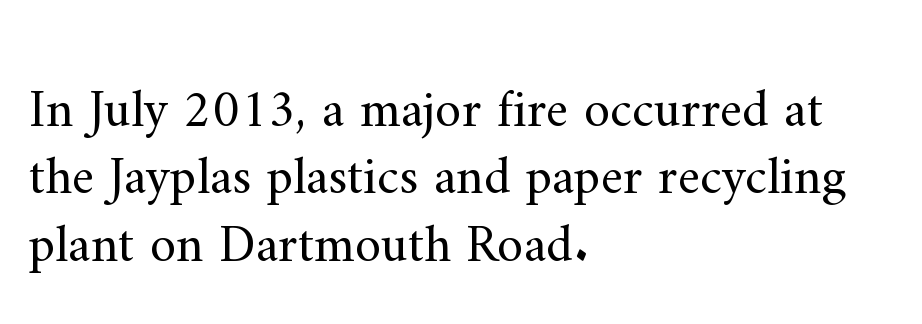
The image shows 53 px regular-weight serif type, upright; set left-aligned, normal line spacing (1.27x), normal letter spacing, not underlined; medium stroke contrast and a small x-height.
